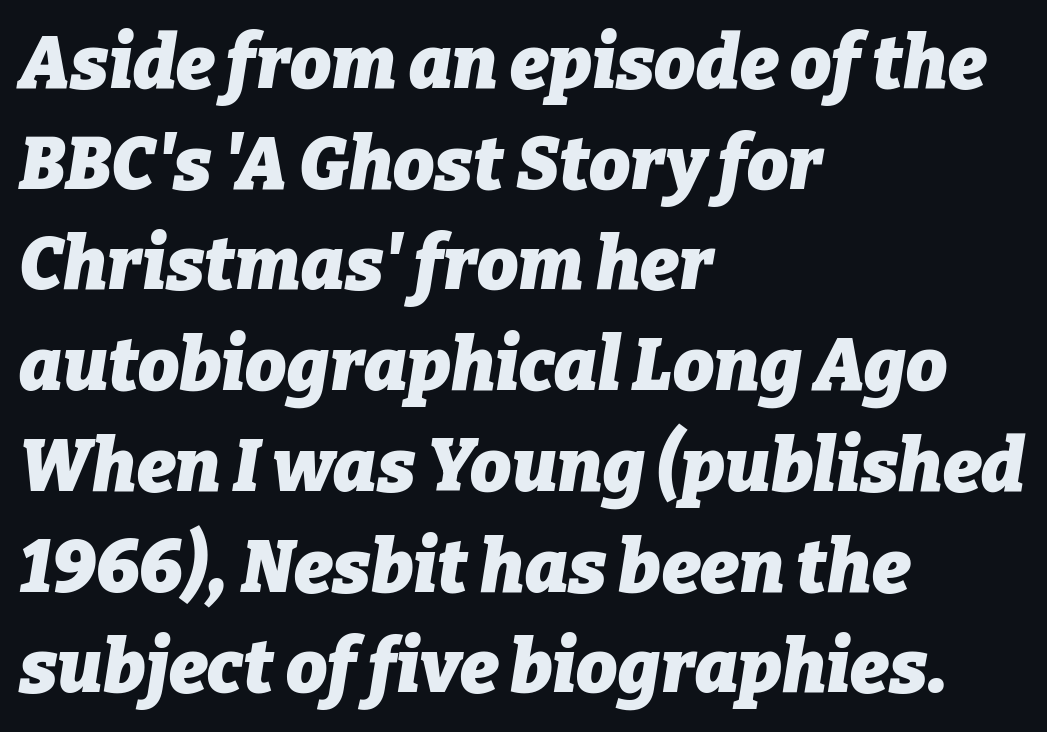
Q: Is the text bold? A: Yes.
Q: Is the text italic (slanted)? A: Yes, it leans right by about 9 degrees.
Q: Is the text underlined? A: No.
Q: How is the paragraph aligned? A: Left-aligned.
Q: Is the spacing between letters normal or unusually wide? A: Normal.
Q: Is the spacing between lines tight, normal or loose? A: Normal.
Q: Width (condensed, normal, or wide)? A: Normal.
Q: Stroke contrast? A: Low.
Q: x-height? A: Medium.
Q: Monospaced? A: No.
